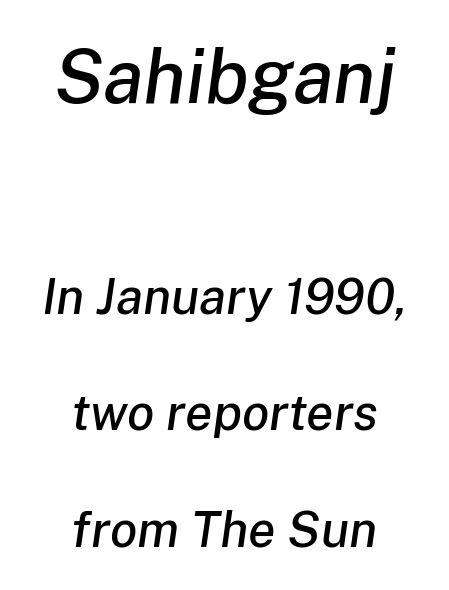
The image shows 75 px text type, italic (leaning right); set centered, loose line spacing (2.33x), normal letter spacing, not underlined; the first (top) block is 1.5x larger; low stroke contrast and a medium x-height.
